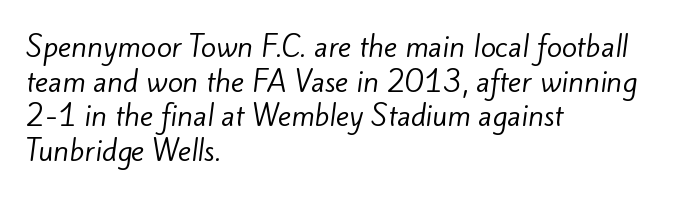
{"serif": "no", "bold": "no", "weight": "regular", "width": "normal", "stroke_contrast": "low", "x_height": "small", "monospaced": "no", "underline": "no", "align": "left", "line_spacing_ratio": 1.24, "letter_spacing": "normal", "letter_spacing_em": 0.0, "glyph_px": 28}
